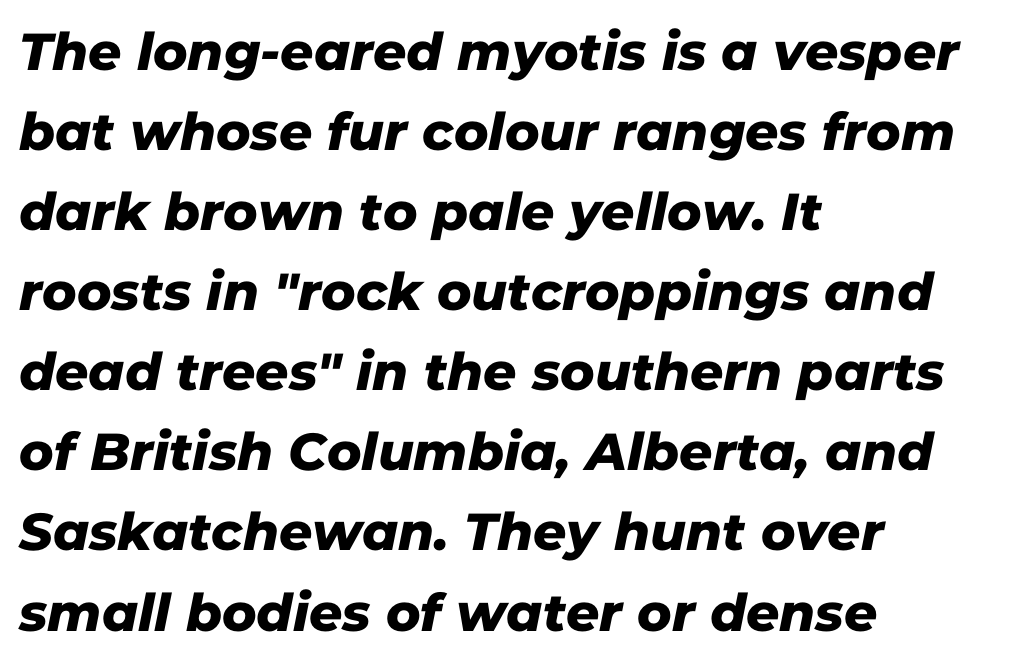
The image shows 52 px sans-serif type; set left-aligned, normal line spacing (1.54x), normal letter spacing, not underlined; low stroke contrast and a medium x-height.
